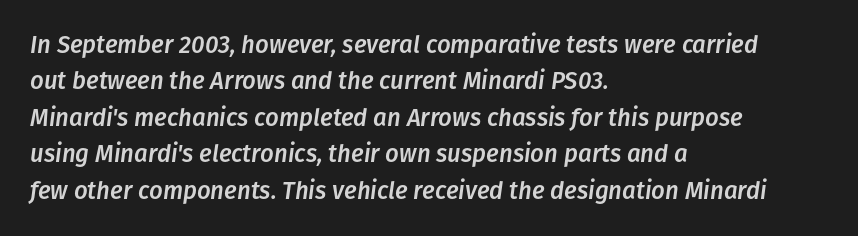
These lines were composed using italics. This sample keeps an unexceptional amount of space between lines. Where is the straight margin? On the left. Spacing between characters is what you'd get straight out of the box.
